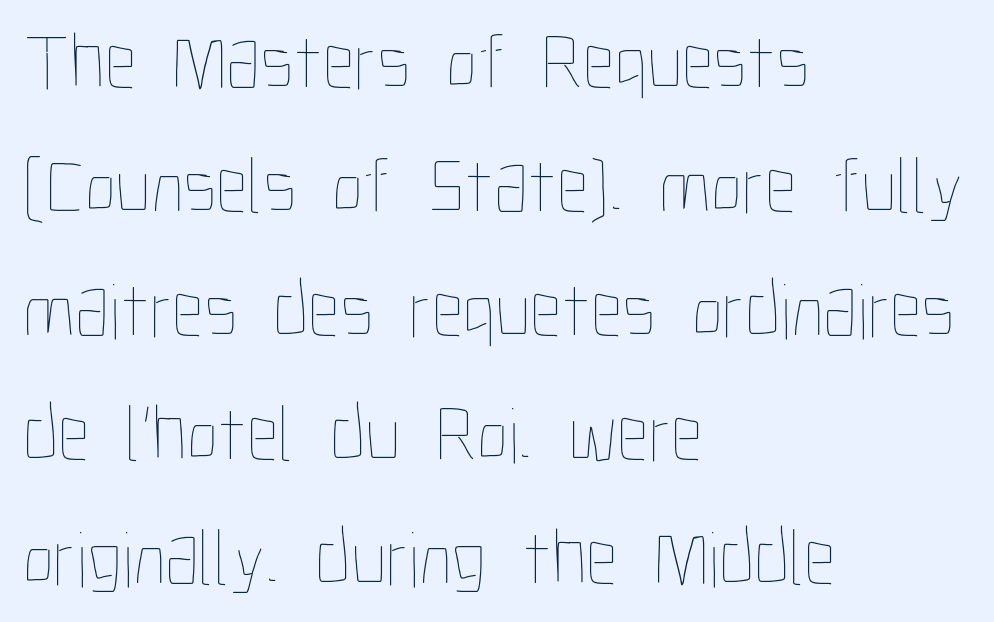
{"italic": "no", "bold": "no", "weight": "thin", "width": "condensed", "stroke_contrast": "low", "x_height": "medium", "monospaced": "no", "underline": "no", "align": "left", "line_spacing": "normal", "line_spacing_ratio": 1.55, "letter_spacing": "normal", "letter_spacing_em": 0.0, "glyph_px": 80}
